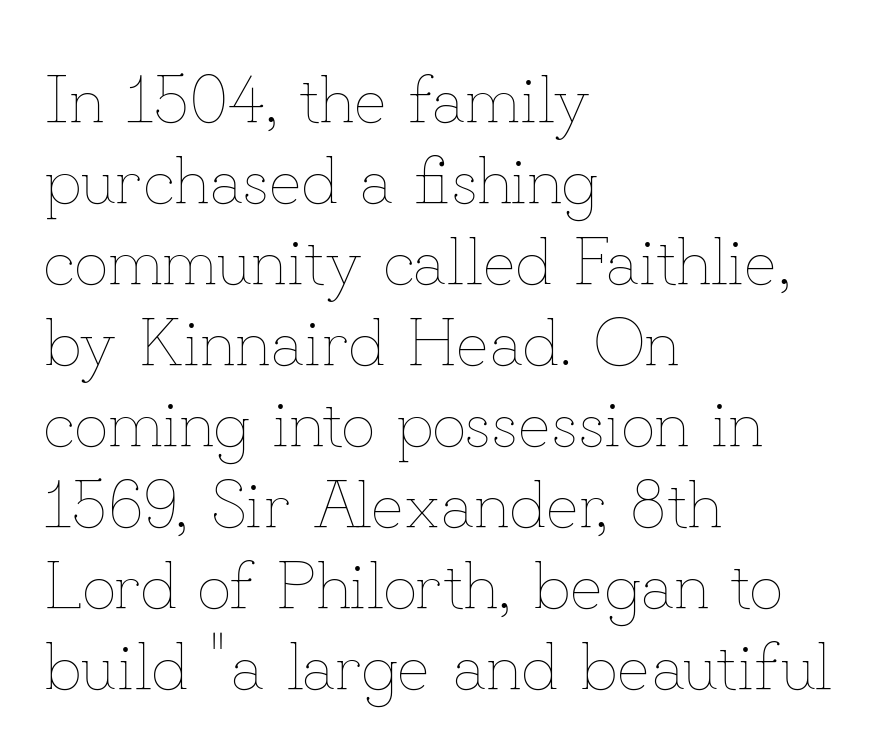
Observe the ordinary spacing: letters are neighbours, not strangers. Posture: upright roman. The face used here is proportionally spaced, like ordinary book or web type. A light-to-regular cut is what we see here.
